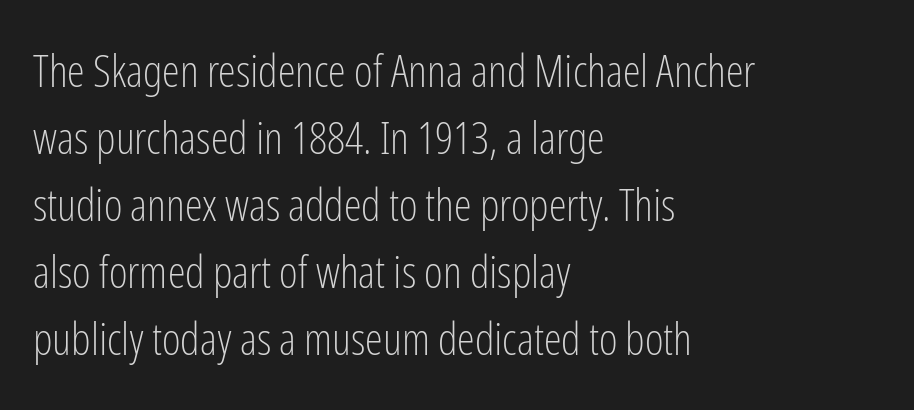
Do the characters align in a grid? No, the font is proportional. Italic: no, the glyphs are upright roman. In terms of leading, this rendering sits right in the middle. The space beneath each line is pristine and unruled. The letters carry no serifs — their stems end cleanly without finishing strokes.
